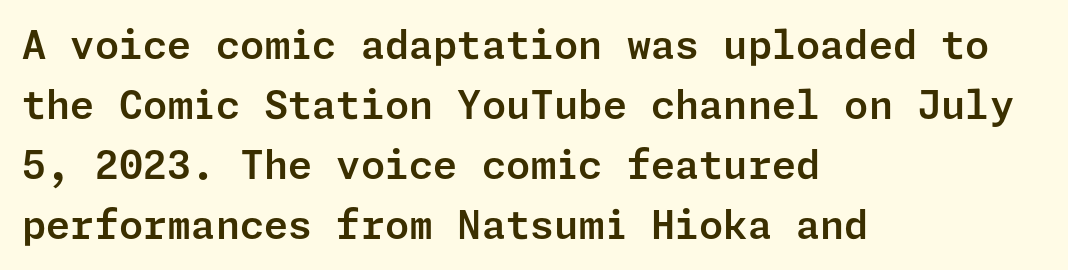
{"serif": "no", "italic": "no", "width": "normal", "stroke_contrast": "low", "x_height": "medium", "underline": "no", "align": "left", "line_spacing": "normal", "line_spacing_ratio": 1.54, "letter_spacing": "normal", "letter_spacing_em": 0.0, "glyph_px": 39}
